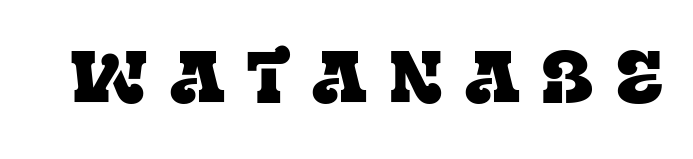
The image shows 73 px serif type, upright; set unusually wide letter spacing (+0.3 em), not underlined; low stroke contrast and a large x-height.
